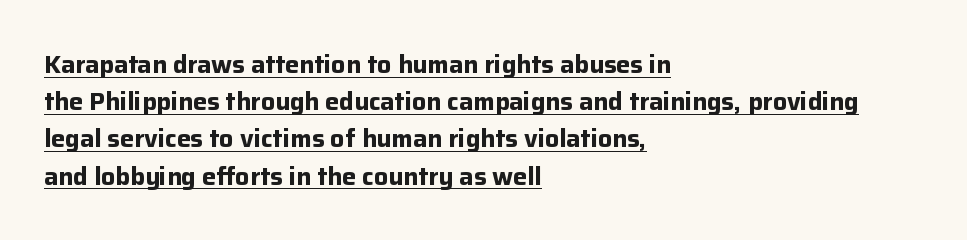
These lines are set flush left with a ragged right edge. The typesetting leans heavy: a genuine bold. Notice how the stems are strictly vertical — no italics here. Reading down the column, the eye jumps a familiar distance to each next line. The rendering uses the underline text-decoration.
